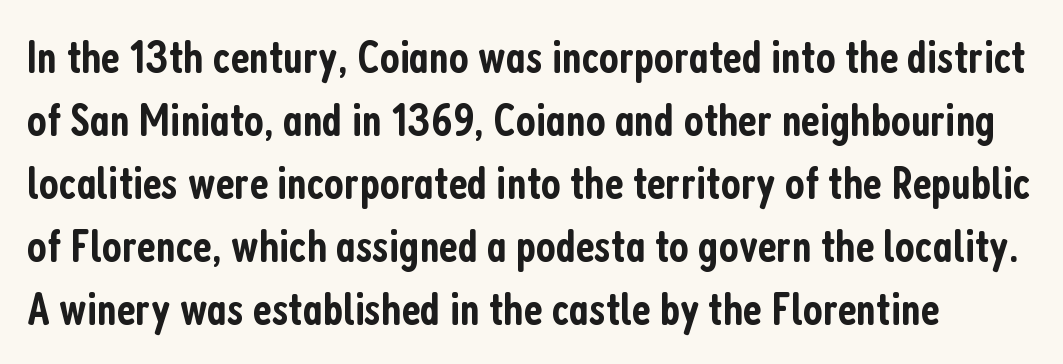
{"serif": "no", "italic": "no", "bold": "semi", "weight": "semibold", "width": "condensed", "stroke_contrast": "low", "x_height": "medium", "monospaced": "no", "underline": "no", "line_spacing": "normal", "line_spacing_ratio": 1.34, "letter_spacing": "normal", "letter_spacing_em": 0.0, "glyph_px": 47}
